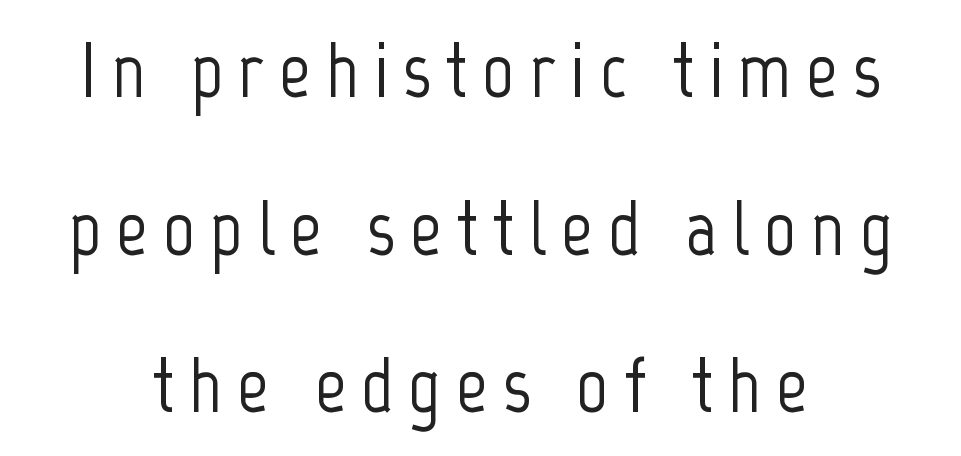
The image shows 78 px condensed sans-serif type, upright; set centered, loose line spacing (2.02x), not underlined; low stroke contrast and a medium x-height.
